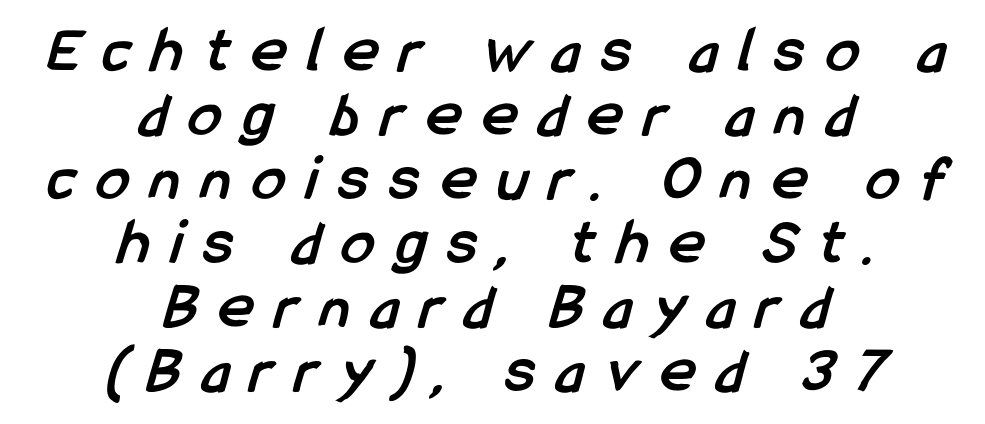
The image shows 66 px semibold, condensed sans-serif type; set centered, tight line spacing (0.97x), unusually wide letter spacing (+0.33 em), not underlined; low stroke contrast and a medium x-height.
